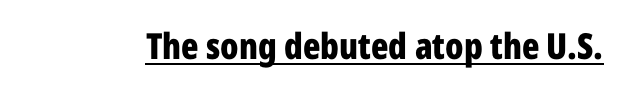
The image shows 36 px bold, condensed sans-serif type, upright; set normal letter spacing, underlined; low stroke contrast and a medium x-height.
